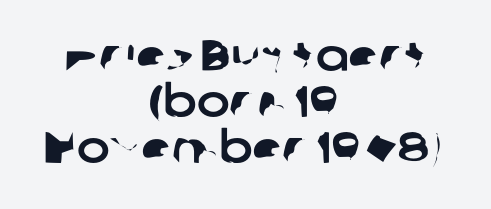
Which margin do the lines hug? Neither — every line sits in the middle. Here the designer chose a conventional face with non-uniform glyph widths. Nobody touched the tracking dial on this one. The leading is snug, giving the passage a crowded texture. The face used here is a sans, in the tradition of grotesques and geometrics.
